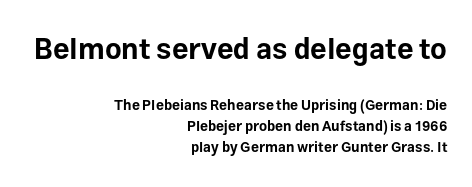
The image shows 29 px bold sans-serif type, upright; set right-aligned, normal line spacing (1.53x), normal letter spacing, not underlined; the first (top) block is 2.07x larger; low stroke contrast and a medium x-height.
